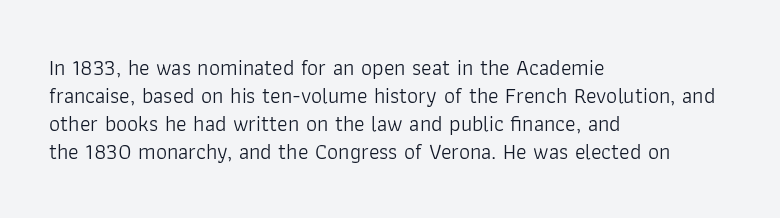
Q: Is the text bold? A: No.
Q: Is the text italic (slanted)? A: No, it is upright.
Q: Is the text underlined? A: No.
Q: How is the paragraph aligned? A: Left-aligned.
Q: Is the spacing between letters normal or unusually wide? A: Normal.
Q: Is the spacing between lines tight, normal or loose? A: Normal.
